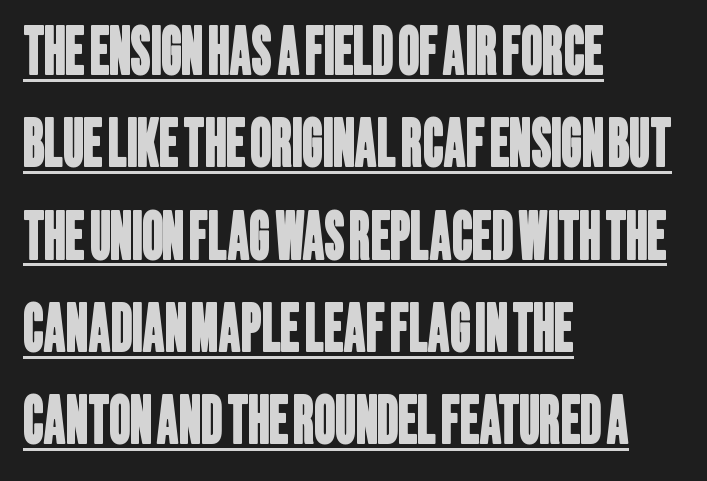
{"serif": "no", "width": "condensed", "stroke_contrast": "low", "x_height": "large", "monospaced": "no", "underline": "yes", "align": "left", "line_spacing": "normal", "line_spacing_ratio": 1.42, "letter_spacing": "normal", "letter_spacing_em": 0.0, "glyph_px": 65}
